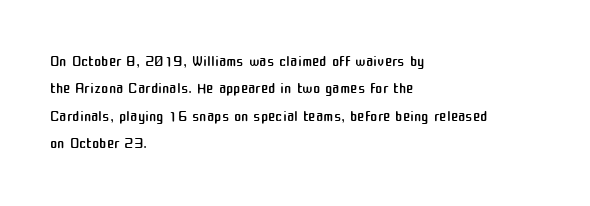
Counters stay open thanks to moderate or lighter strokes. All the whitespace from short lines collects on the right. Normally led — the rows are evenly, conventionally spaced. The glyphs are unaccompanied by any horizontal stroke below them.
